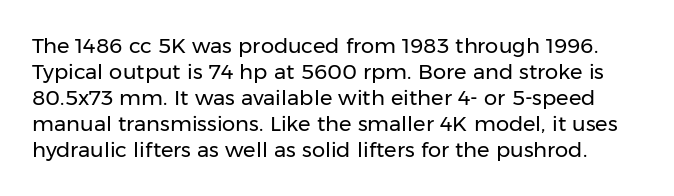
Q: Is the text bold? A: No.
Q: Is the text italic (slanted)? A: No, it is upright.
Q: Is the text underlined? A: No.
Q: Is the spacing between letters normal or unusually wide? A: Normal.
